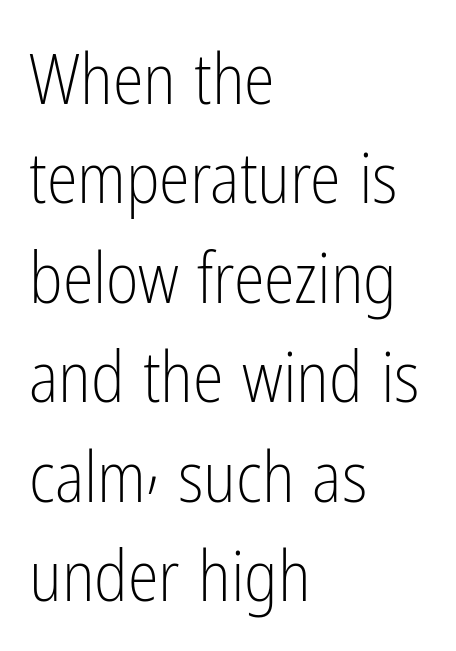
How would I describe the line gaps? Plain and ordinary. Horizontal alignment here is leftward, the default for most running prose. A typesetter would call this proportional, since set widths differ per character. Check where the strokes stop: nothing finishes them off — pure sans. Anything drawn beneath the words? Only blank space. Vertical strokes here are truly vertical.
